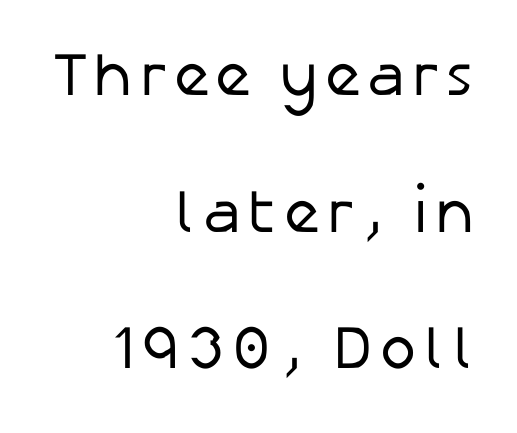
Q: Is the text bold? A: No.
Q: Is the text italic (slanted)? A: No, it is upright.
Q: Is the typeface a serif or a sans-serif typeface? A: Sans-serif.
Q: Is the text underlined? A: No.
Q: How is the paragraph aligned? A: Right-aligned.
Q: Is the spacing between lines tight, normal or loose? A: Loose.
Q: Width (condensed, normal, or wide)? A: Normal.
Q: Stroke contrast? A: Low.
Q: x-height? A: Medium.
Q: Monospaced? A: No.
